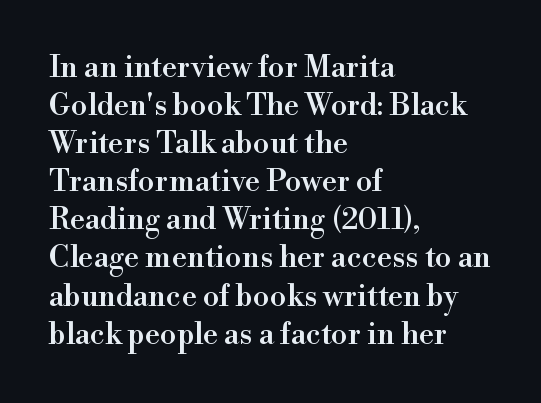
Q: Is the text italic (slanted)? A: No, it is upright.
Q: Is the typeface a serif or a sans-serif typeface? A: Serif.
Q: Is the text underlined? A: No.
Q: How is the paragraph aligned? A: Left-aligned.
Q: Is the spacing between letters normal or unusually wide? A: Normal.
Q: Is the spacing between lines tight, normal or loose? A: Normal.
Q: Width (condensed, normal, or wide)? A: Normal.
Q: Stroke contrast? A: High.
Q: x-height? A: Small.
Q: Monospaced? A: No.
